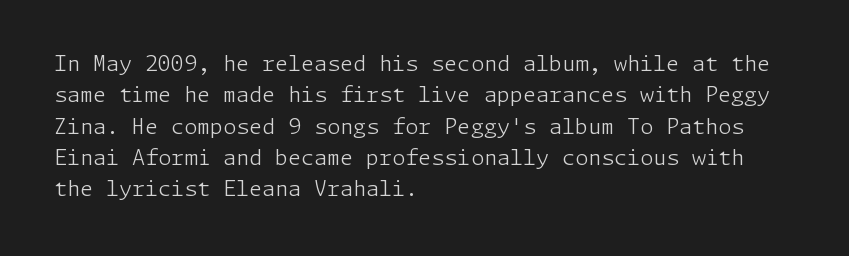
The image shows 21 px text type, upright; set left-aligned, normal line spacing (1.49x), normal letter spacing, not underlined.
